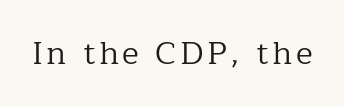
The typeface chosen for these lines features serifs. The letters advance in unequal steps, a hallmark of proportional type. The zone under the glyphs is completely vacant. The typography opts for an upright posture over an oblique one.
